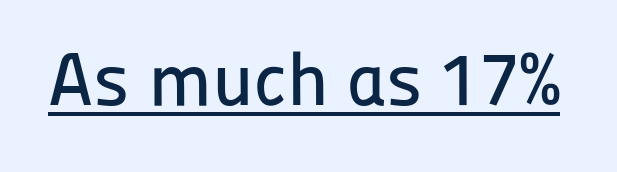
The image shows 75 px sans-serif type, upright; set normal letter spacing, underlined; low stroke contrast and a medium x-height.
